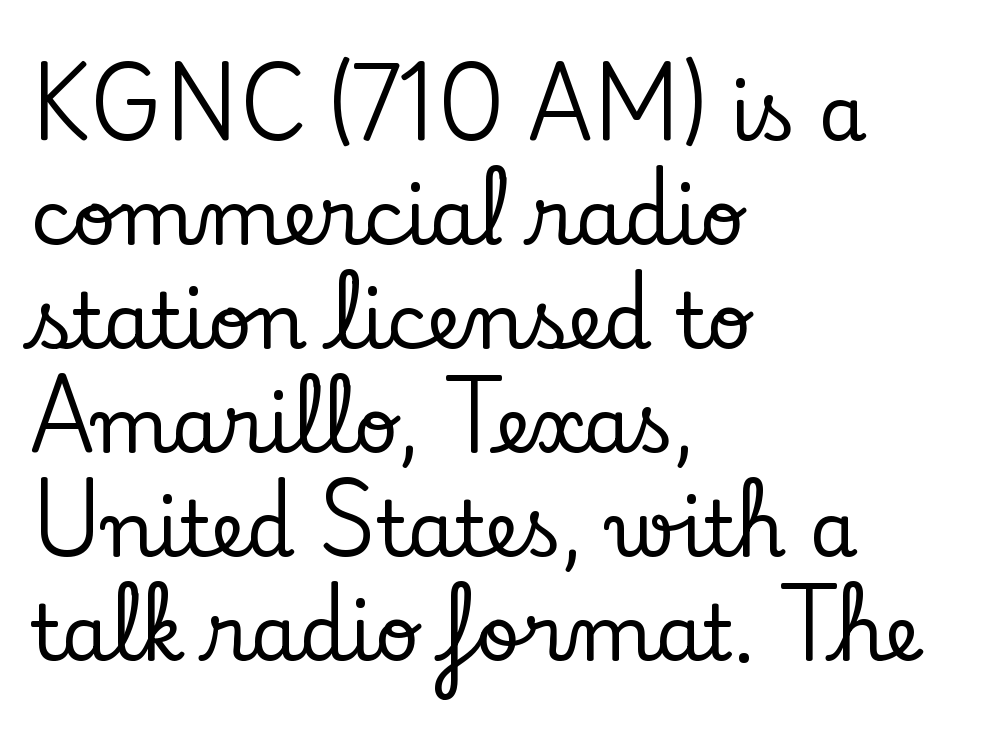
Q: Is the text italic (slanted)? A: No, it is upright.
Q: Is the text underlined? A: No.
Q: How is the paragraph aligned? A: Left-aligned.
Q: Is the spacing between letters normal or unusually wide? A: Normal.
Q: Is the spacing between lines tight, normal or loose? A: Normal.
Q: Width (condensed, normal, or wide)? A: Normal.
Q: Stroke contrast? A: Low.
Q: x-height? A: Small.
Q: Monospaced? A: No.
